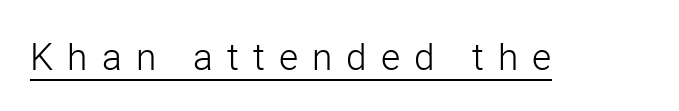
Q: Is the text bold? A: No.
Q: Is the text italic (slanted)? A: No, it is upright.
Q: Is the typeface a serif or a sans-serif typeface? A: Sans-serif.
Q: Is the text underlined? A: Yes.
Q: Is the spacing between letters normal or unusually wide? A: Unusually wide.
Q: Width (condensed, normal, or wide)? A: Normal.
Q: Stroke contrast? A: Low.
Q: x-height? A: Medium.
Q: Monospaced? A: No.
